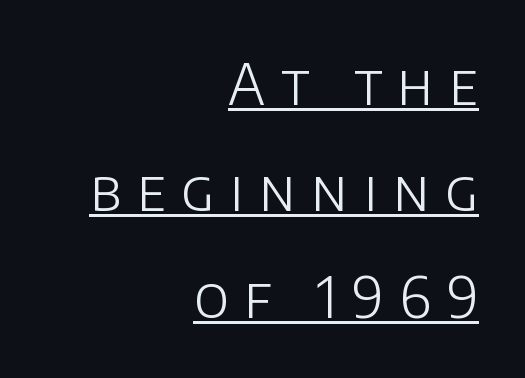
{"serif": "no", "italic": "no", "bold": "no", "weight": "light", "width": "normal", "stroke_contrast": "low", "x_height": "large", "monospaced": "no", "underline": "yes", "align": "right", "line_spacing": "loose", "line_spacing_ratio": 1.9, "letter_spacing": "wide", "letter_spacing_em": 0.28, "glyph_px": 56}
